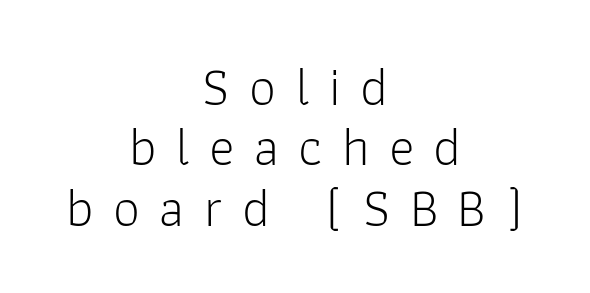
{"serif": "no", "italic": "no", "bold": "no", "weight": "light", "width": "normal", "stroke_contrast": "low", "x_height": "medium", "monospaced": "no", "underline": "no", "align": "center", "line_spacing": "tight", "line_spacing_ratio": 1.12, "letter_spacing": "wide", "letter_spacing_em": 0.36, "glyph_px": 54}
